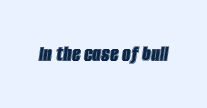
The glyphs look as if they've been sheared to an angle. Underline: absent. Standard letterfit; no display-style spreading of the glyphs.
